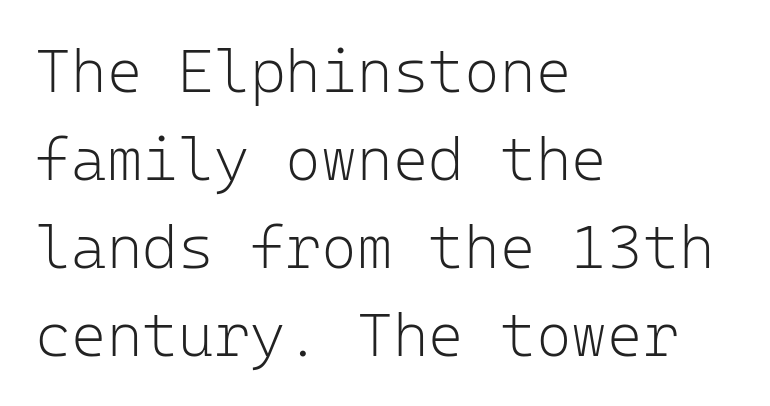
Q: Is the text bold? A: No.
Q: Is the text italic (slanted)? A: No, it is upright.
Q: Is the typeface a serif or a sans-serif typeface? A: Sans-serif.
Q: Is the text underlined? A: No.
Q: How is the paragraph aligned? A: Left-aligned.
Q: Is the spacing between letters normal or unusually wide? A: Normal.
Q: Is the spacing between lines tight, normal or loose? A: Normal.
Q: Width (condensed, normal, or wide)? A: Normal.
Q: Stroke contrast? A: Low.
Q: x-height? A: Medium.
Q: Monospaced? A: Yes.
